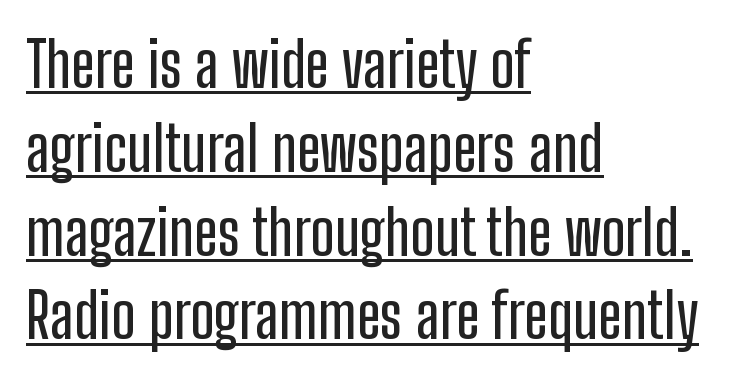
The image shows 63 px condensed sans-serif type, upright; set left-aligned, normal line spacing (1.33x), normal letter spacing, underlined; low stroke contrast and a medium x-height.
